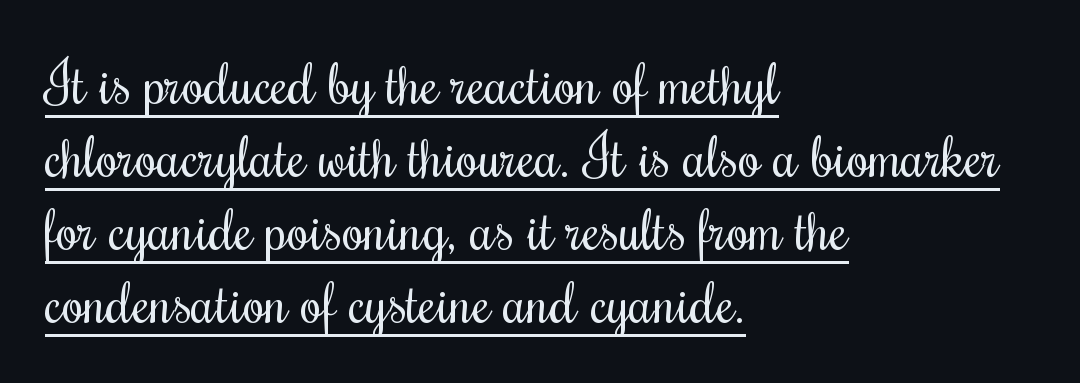
The rendering shows small feet on the letterforms — a serif design. Caption: standard tracking, unaltered. A typesetter would call this proportional, since set widths differ per character. One glance says typical: line gaps are just what's usual.
